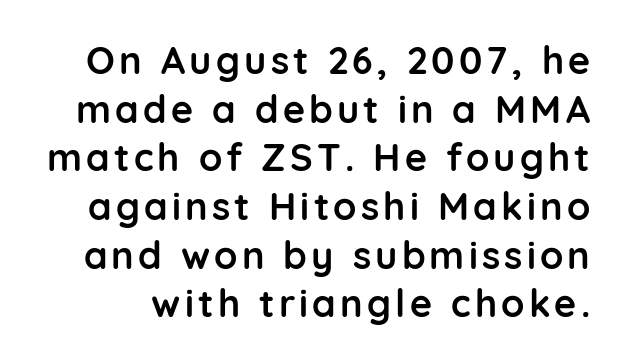
The image shows 38 px semibold sans-serif type, upright; set normal line spacing (1.28x), not underlined; low stroke contrast and a medium x-height.
